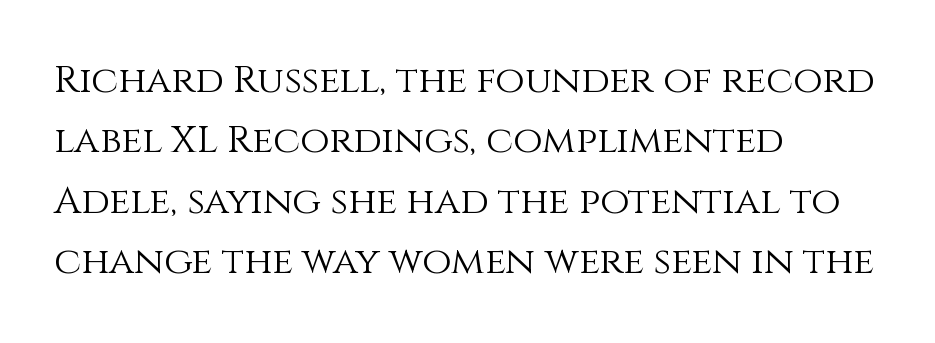
The zone under the glyphs is completely vacant. If you drew a line through each stem, it would be perfectly vertical. Think of a printed novel: that variable character pitch is what you see here. Compared with a centered layout, this one pins lines to the left instead.
